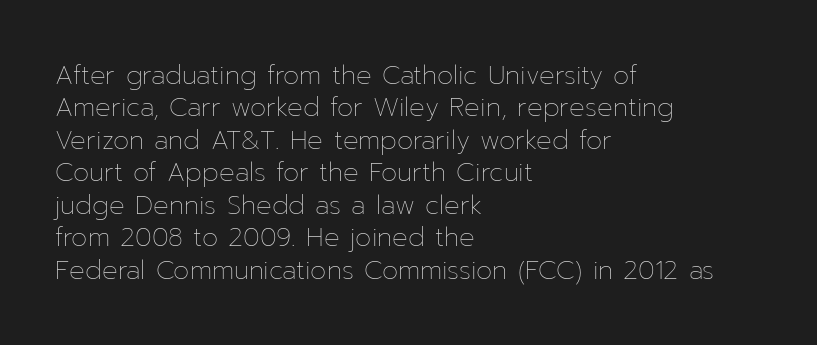
Q: Is the text bold? A: No.
Q: Is the text italic (slanted)? A: No, it is upright.
Q: Is the text underlined? A: No.
Q: How is the paragraph aligned? A: Left-aligned.
Q: Is the spacing between letters normal or unusually wide? A: Normal.
Q: Is the spacing between lines tight, normal or loose? A: Normal.
